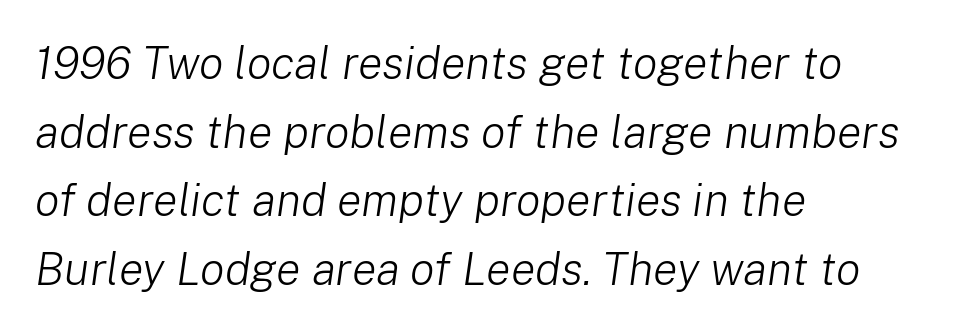
The image shows 46 px light type, italic (leaning right); set left-aligned, normal line spacing (1.49x), normal letter spacing, not underlined; low stroke contrast and a medium x-height.
